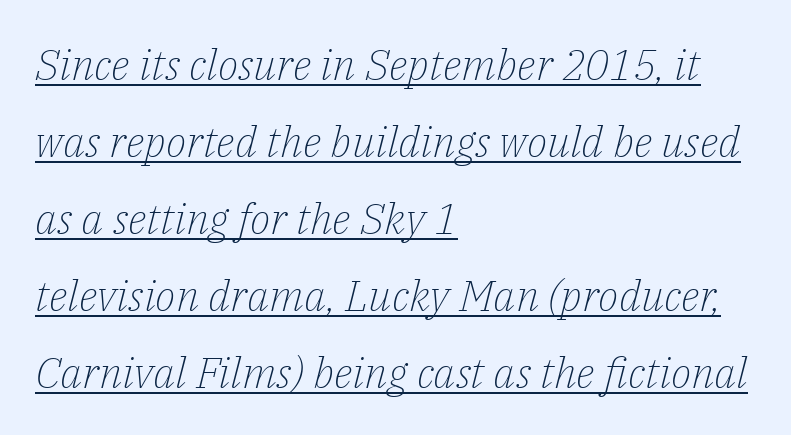
The image shows 43 px light serif type, italic (leaning right); set left-aligned, line spacing 1.79x, normal letter spacing, underlined; low stroke contrast and a medium x-height.
